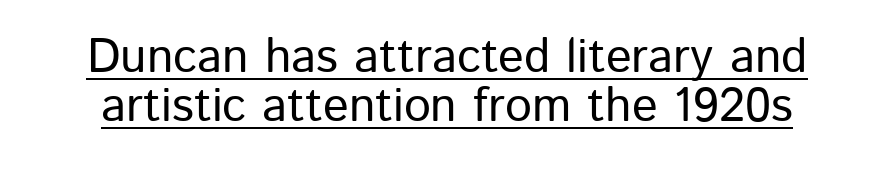
The image shows 48 px sans-serif type, upright; set tight line spacing (1.03x), normal letter spacing, underlined; low stroke contrast and a medium x-height.
